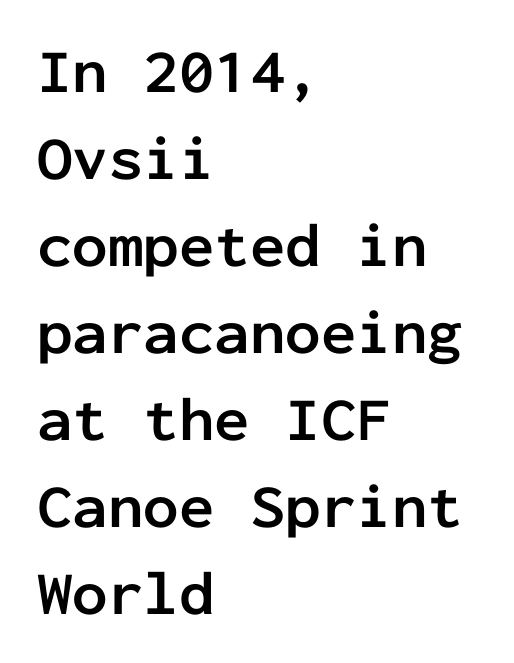
The letters are bold, with thick, heavy strokes. Tracking here is standard; glyphs follow each other at the usual distance. The type family on display is of the sans-serif kind. The paragraph shown leans on its left margin. Looks like terminal output: every glyph gets an equal slot. It's the straight-up-and-down kind of type.
